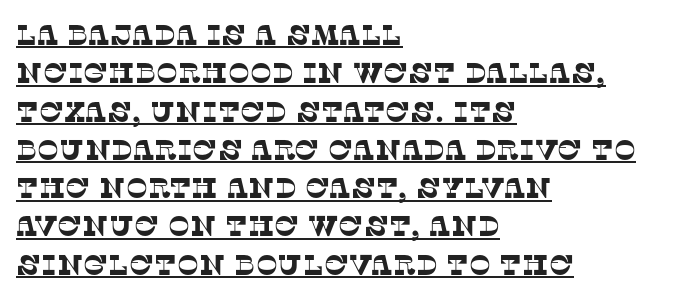
{"serif": "yes", "width": "normal", "stroke_contrast": "low", "x_height": "large", "monospaced": "no", "underline": "yes", "align": "left", "line_spacing": "normal", "line_spacing_ratio": 1.32, "letter_spacing": "normal", "letter_spacing_em": 0.0, "glyph_px": 29}
